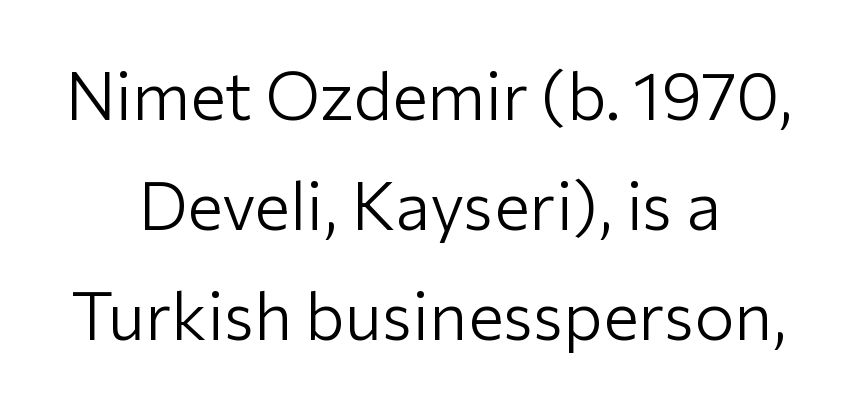
{"serif": "no", "italic": "no", "bold": "no", "weight": "light", "width": "normal", "stroke_contrast": "low", "x_height": "medium", "monospaced": "no", "underline": "no", "align": "center", "line_spacing": "normal", "line_spacing_ratio": 1.64, "letter_spacing": "normal", "letter_spacing_em": 0.0, "glyph_px": 67}
